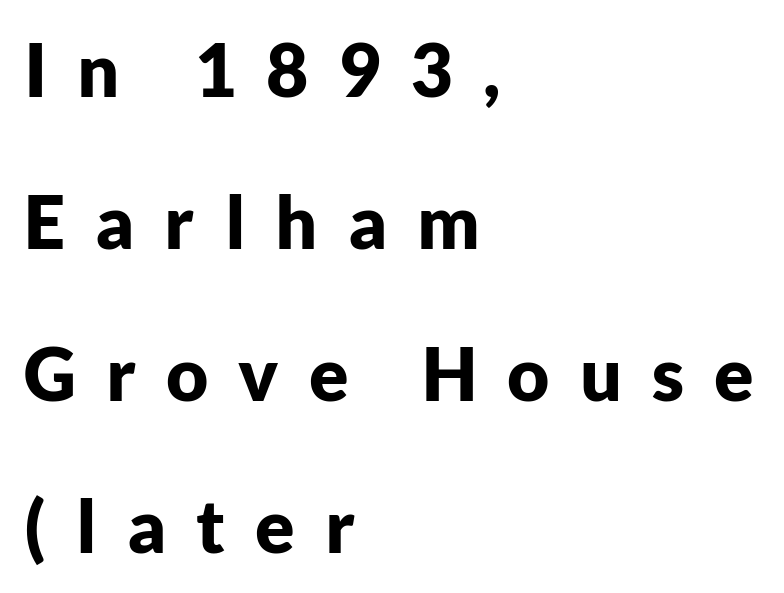
Is there much room between lines? Yes — plenty of vertical air separates them. Here the designer chose a conventional face with non-uniform glyph widths. Honestly, there is no underline to notice here at all. Every letter is thick-stroked: bold, no question. Observe the wide spacing: letters keep a clear distance from each other. The rendering anchors every line to the left-hand side.
